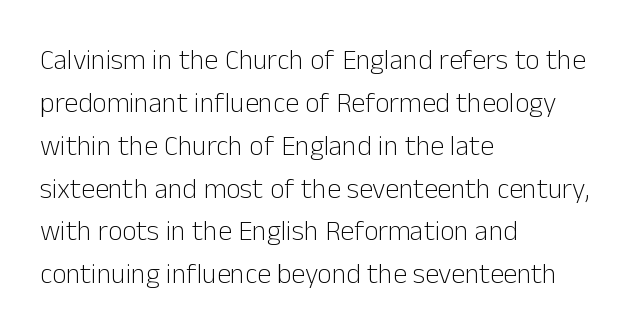
The image shows 28 px light sans-serif type, upright; set left-aligned, normal line spacing (1.53x), normal letter spacing, not underlined; low stroke contrast and a medium x-height.
